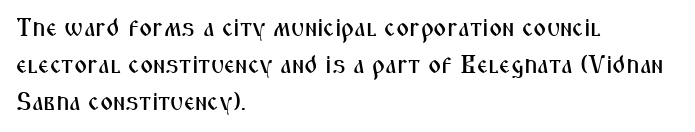
The image shows 25 px text type, upright; set left-aligned, normal line spacing (1.49x), normal letter spacing, not underlined.
